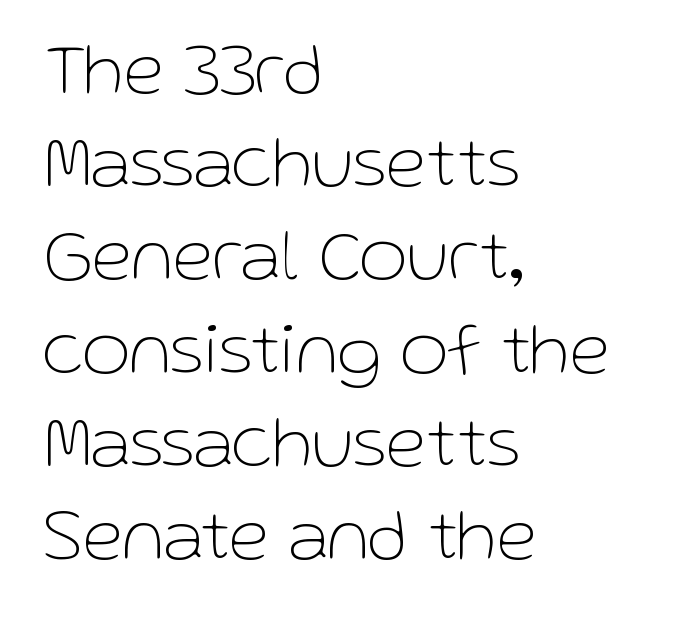
The rag falls on the right side of this text block. The characters display no serif detailing; their extremities are plain. The axis of the letterforms is exactly vertical. You could not count columns in this text — the font is proportionally spaced. Words appear dense and cohesive because spacing is normal. Does the leading feel generous? No, just average.
